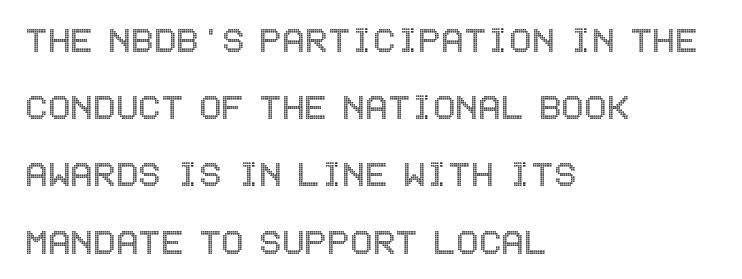
Q: Is the text italic (slanted)? A: No, it is upright.
Q: Is the text underlined? A: No.
Q: How is the paragraph aligned? A: Left-aligned.
Q: Is the spacing between letters normal or unusually wide? A: Normal.
Q: Is the spacing between lines tight, normal or loose? A: Normal.
Q: Width (condensed, normal, or wide)? A: Condensed.
Q: x-height? A: Large.
